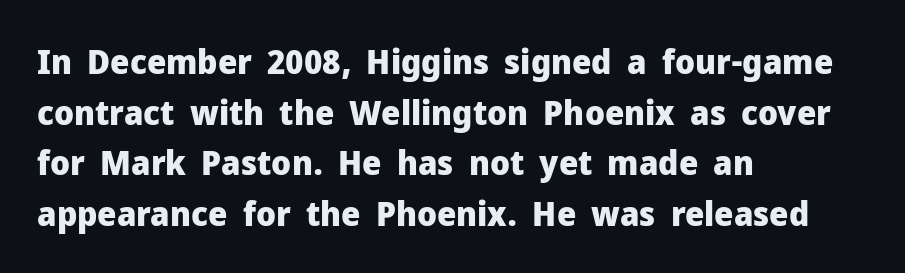
{"serif": "no", "italic": "no", "bold": "yes", "weight": "heavy", "width": "normal", "stroke_contrast": "low", "x_height": "medium", "monospaced": "no", "underline": "no", "align": "left", "line_spacing": "normal", "line_spacing_ratio": 1.49, "letter_spacing": "normal", "letter_spacing_em": 0.0, "glyph_px": 34}
